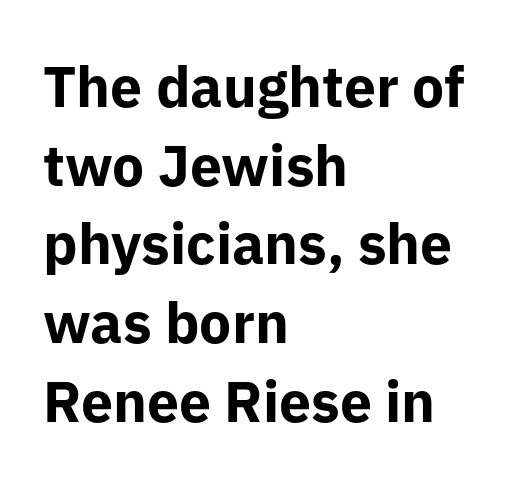
{"serif": "no", "italic": "no", "bold": "yes", "weight": "bold", "width": "normal", "stroke_contrast": "low", "x_height": "medium", "monospaced": "no", "underline": "no", "align": "left", "line_spacing": "normal", "line_spacing_ratio": 1.38, "letter_spacing": "normal", "letter_spacing_em": 0.0, "glyph_px": 57}
